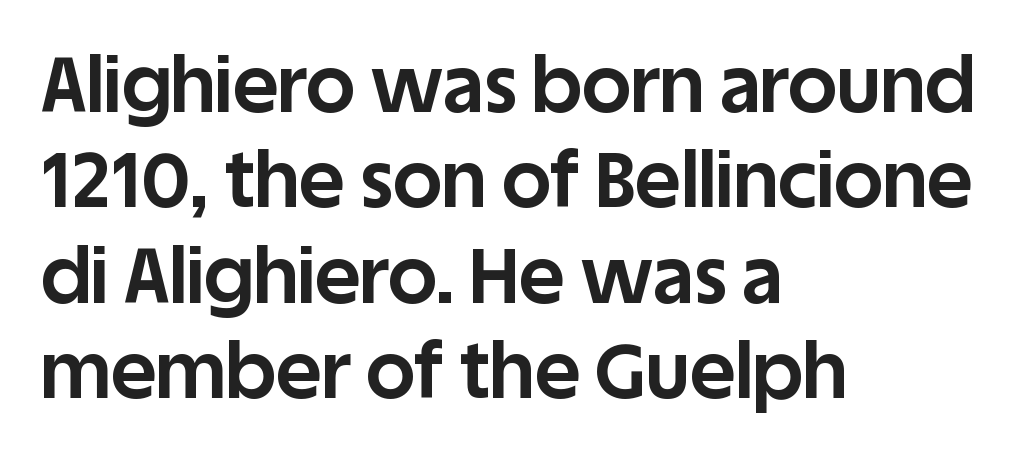
Q: Is the text bold? A: Yes.
Q: Is the text italic (slanted)? A: No, it is upright.
Q: Is the typeface a serif or a sans-serif typeface? A: Sans-serif.
Q: Is the text underlined? A: No.
Q: How is the paragraph aligned? A: Left-aligned.
Q: Is the spacing between letters normal or unusually wide? A: Normal.
Q: Width (condensed, normal, or wide)? A: Normal.
Q: Stroke contrast? A: Low.
Q: x-height? A: Large.
Q: Monospaced? A: No.
